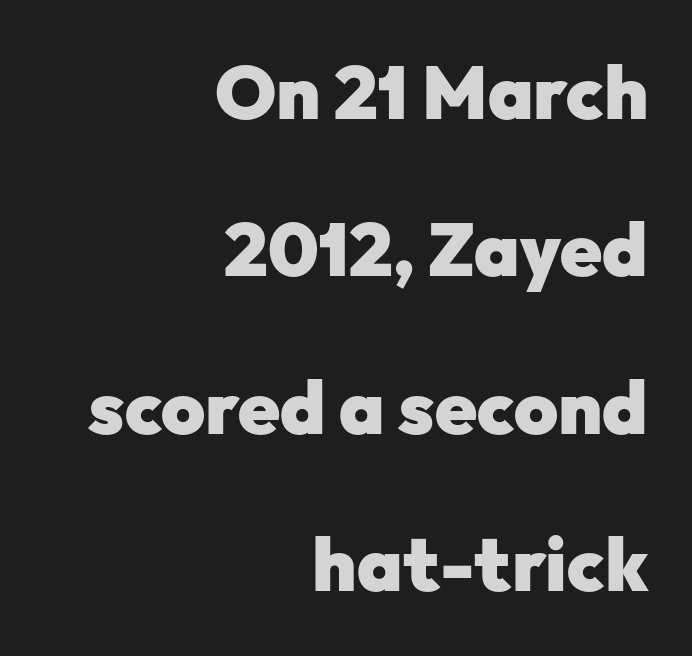
{"serif": "no", "italic": "no", "bold": "yes", "weight": "heavy", "width": "normal", "stroke_contrast": "low", "x_height": "medium", "monospaced": "no", "underline": "no", "align": "right", "line_spacing": "loose", "line_spacing_ratio": 2.1, "letter_spacing": "normal", "letter_spacing_em": 0.0, "glyph_px": 75}
